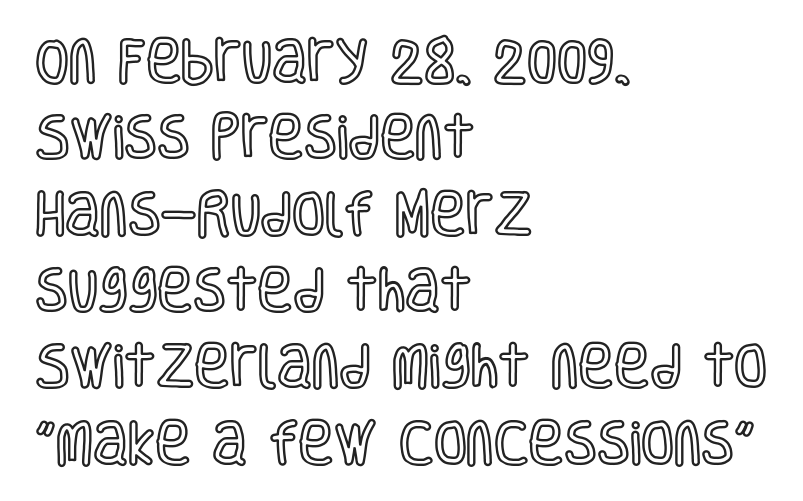
{"italic": "no", "width": "condensed", "x_height": "large", "monospaced": "no", "underline": "no", "align": "left", "line_spacing": "normal", "line_spacing_ratio": 1.59, "letter_spacing": "normal", "letter_spacing_em": 0.0, "glyph_px": 48}
